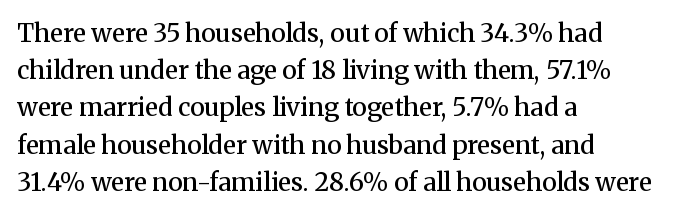
Q: Is the text bold? A: Semi-bold.
Q: Is the text italic (slanted)? A: No, it is upright.
Q: Is the text underlined? A: No.
Q: How is the paragraph aligned? A: Left-aligned.
Q: Is the spacing between letters normal or unusually wide? A: Normal.
Q: Is the spacing between lines tight, normal or loose? A: Normal.
